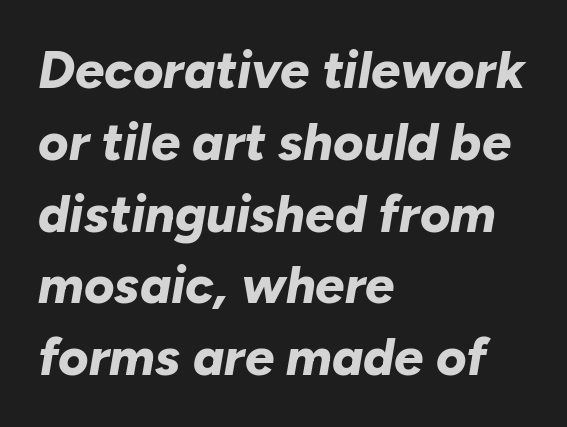
Look at the tracking — it's just the regular setting, nothing added. Posture: slanted. Each letter keeps its own natural width here, so spacing adapts to shape. I'd describe the lettering as bold — thick and assertive. Descenders are the only things crossing below the line. Notice how the passage keeps a crisp vertical edge on the left only.
